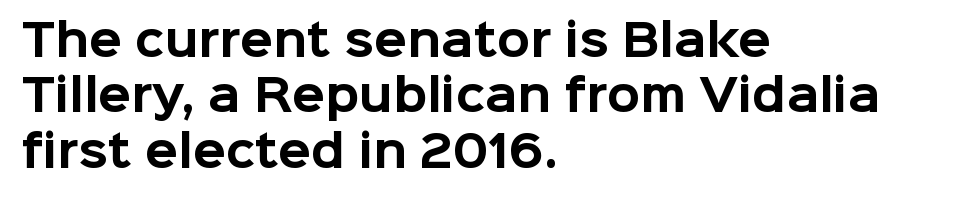
Q: Is the text bold? A: Yes.
Q: Is the text italic (slanted)? A: No, it is upright.
Q: Is the typeface a serif or a sans-serif typeface? A: Sans-serif.
Q: Is the text underlined? A: No.
Q: How is the paragraph aligned? A: Left-aligned.
Q: Is the spacing between letters normal or unusually wide? A: Normal.
Q: Is the spacing between lines tight, normal or loose? A: Normal.
Q: Width (condensed, normal, or wide)? A: Normal.
Q: Stroke contrast? A: Low.
Q: x-height? A: Medium.
Q: Monospaced? A: No.
